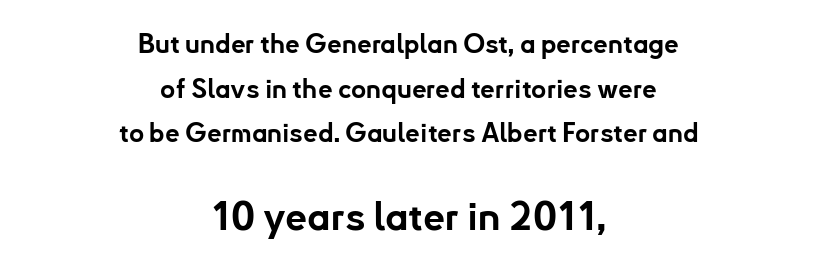
The image shows 39 px bold sans-serif type, upright; set centered, line spacing 1.72x, normal letter spacing, not underlined; the second (bottom) block is 1.5x larger; low stroke contrast and a small x-height.
